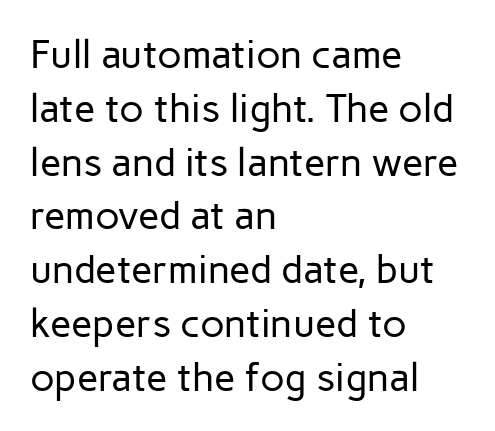
The image shows 39 px regular-weight sans-serif type, upright; set left-aligned, normal line spacing (1.38x), normal letter spacing, not underlined; low stroke contrast and a medium x-height.
